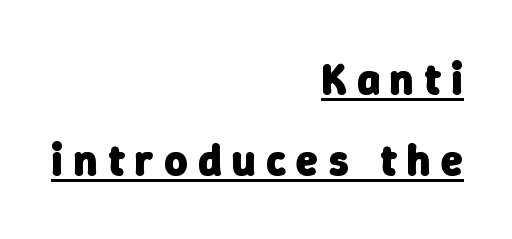
The typeface chosen for these lines omits serifs. The letters advance in unequal steps, a hallmark of proportional type. A typographer would call this underscored text. These words are printed bold, with thick strokes throughout.
